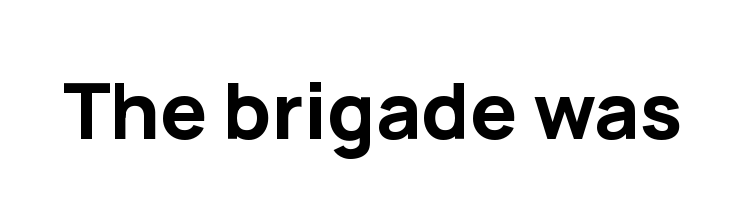
Q: Is the text bold? A: Yes.
Q: Is the text italic (slanted)? A: No, it is upright.
Q: Is the typeface a serif or a sans-serif typeface? A: Sans-serif.
Q: Is the text underlined? A: No.
Q: Is the spacing between letters normal or unusually wide? A: Normal.
Q: Width (condensed, normal, or wide)? A: Normal.
Q: Stroke contrast? A: Low.
Q: x-height? A: Medium.
Q: Monospaced? A: No.
